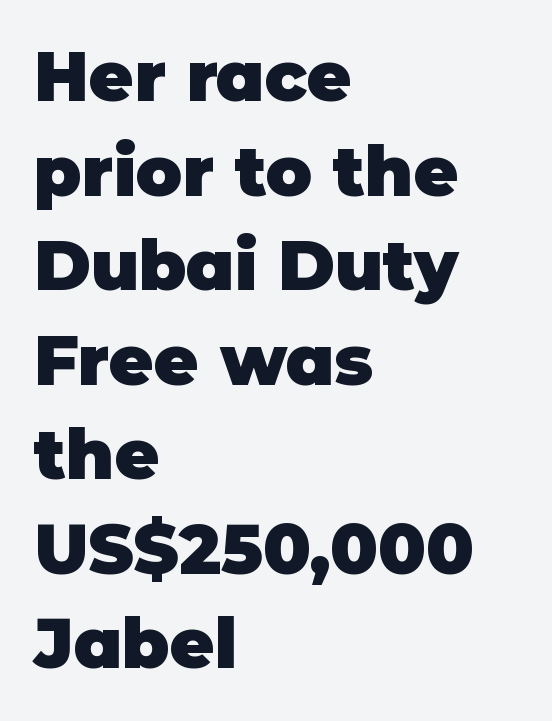
Casual observation: everything's shoved over to the left. Baseline-to-baseline distance is the conventional proportion of letter height. Varying glyph widths throughout — classic text-font behaviour. Is there any slant? The stems are plumb. You could call the tracking neutral — neither tight nor loose. The glyphs in this specimen are sans serif.
